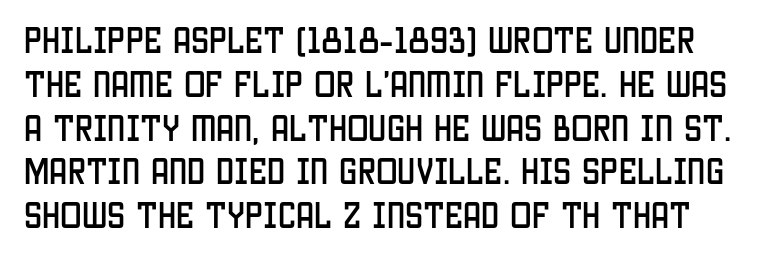
The image shows 29 px condensed sans-serif type, upright; set normal line spacing (1.51x), normal letter spacing, not underlined; low stroke contrast and a large x-height.
